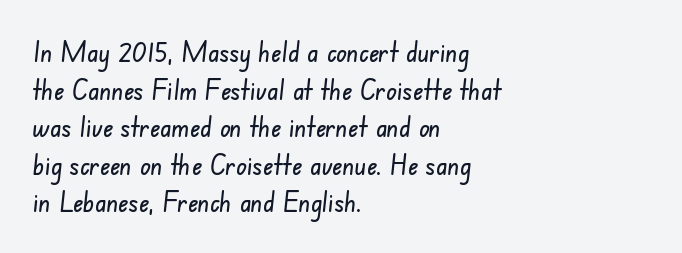
The ragged edge is on the right, which tells us the setting is flush left. Looks like regular typesetting: each glyph gets only the width it needs. Check the space under the baseline: it is left empty. Interline gaps are of average width in this sample. Is this a sans? Yes — the strokes have no serifs.
